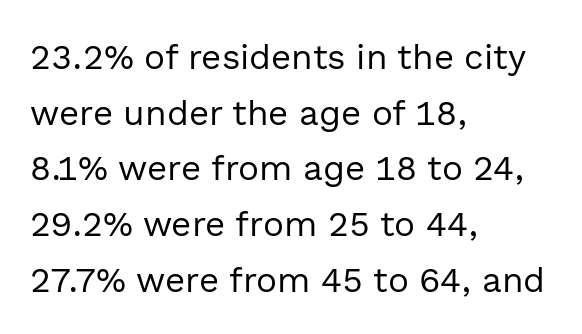
The image shows 35 px regular-weight sans-serif type, upright; set left-aligned, normal line spacing (1.59x), normal letter spacing, not underlined; a medium x-height.
